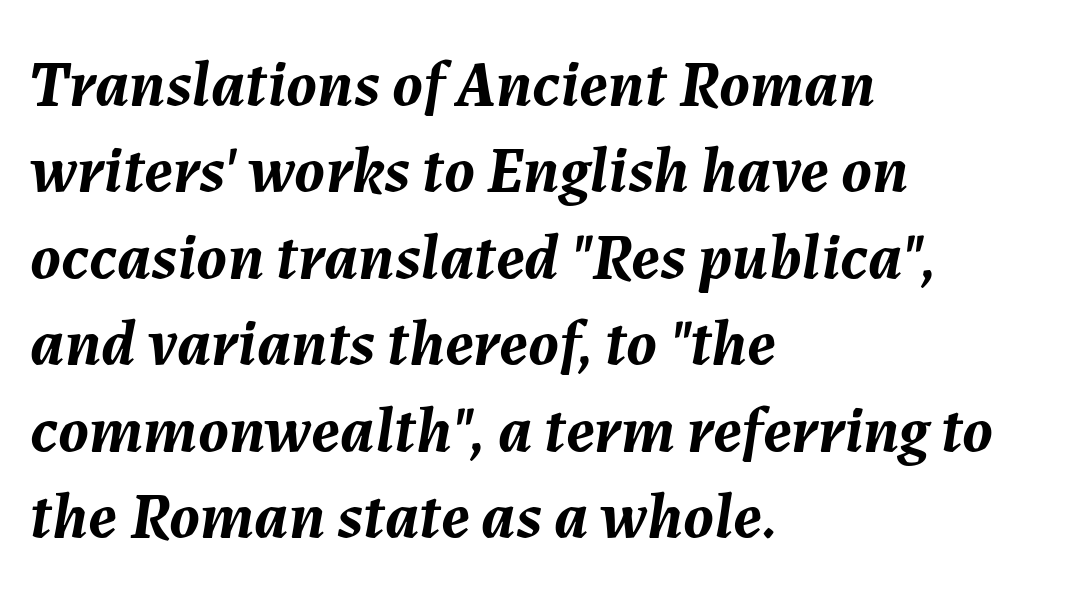
The image shows 66 px semibold type, italic (leaning right); set left-aligned, normal line spacing (1.31x), normal letter spacing, not underlined; medium stroke contrast and a medium x-height.
